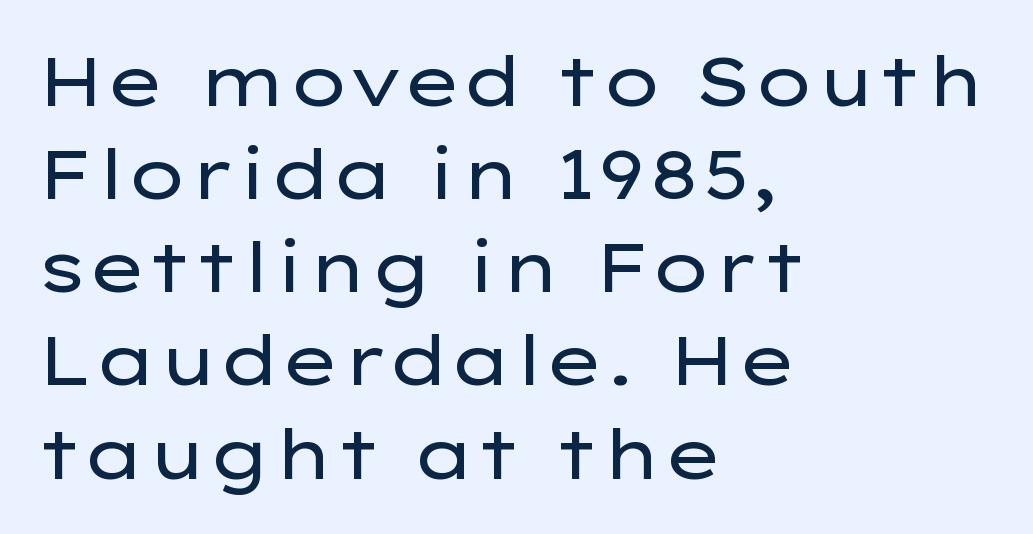
{"serif": "no", "italic": "no", "bold": "no", "weight": "regular", "width": "wide", "stroke_contrast": "low", "x_height": "medium", "monospaced": "no", "underline": "no", "align": "left", "line_spacing": "normal", "line_spacing_ratio": 1.35, "letter_spacing": "normal", "letter_spacing_em": 0.0, "glyph_px": 69}
